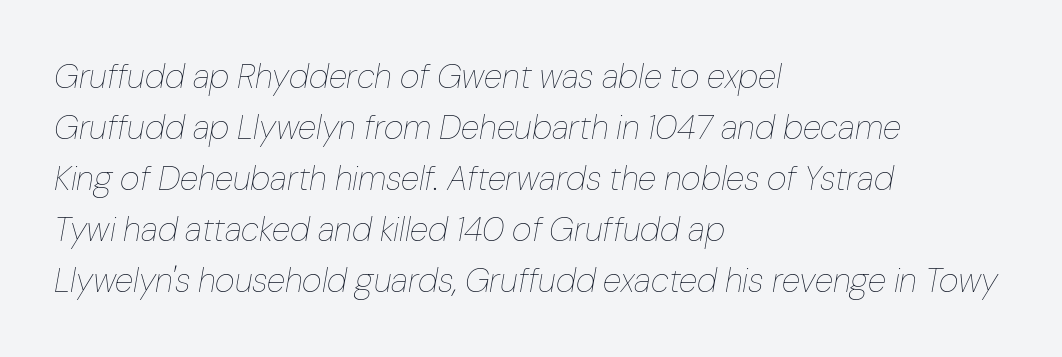
Q: Is the text bold? A: No.
Q: Is the text italic (slanted)? A: Yes, it leans right by about 10 degrees.
Q: Is the text underlined? A: No.
Q: How is the paragraph aligned? A: Left-aligned.
Q: Is the spacing between letters normal or unusually wide? A: Normal.
Q: Is the spacing between lines tight, normal or loose? A: Normal.
Q: Width (condensed, normal, or wide)? A: Normal.
Q: Stroke contrast? A: Low.
Q: x-height? A: Medium.
Q: Monospaced? A: No.
